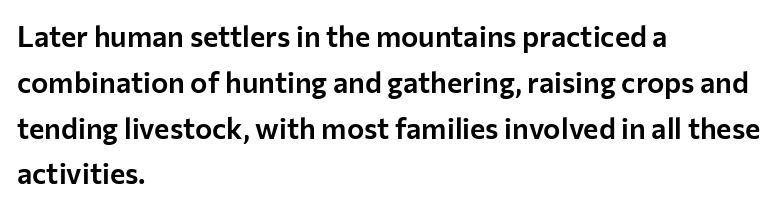
Typographically, this falls in the sans-serif category. Nobody touched the tracking dial on this one. These lines are set flush left with a ragged right edge. The specimen omits any rule beneath the text block's lines.
